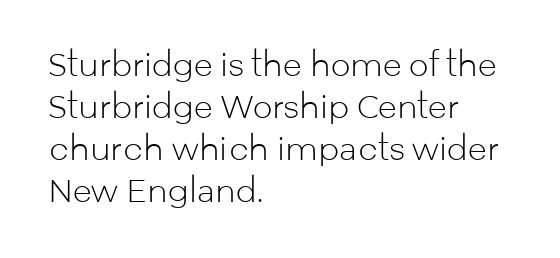
Q: Is the text bold? A: No.
Q: Is the text italic (slanted)? A: No, it is upright.
Q: Is the typeface a serif or a sans-serif typeface? A: Sans-serif.
Q: Is the text underlined? A: No.
Q: How is the paragraph aligned? A: Left-aligned.
Q: Is the spacing between letters normal or unusually wide? A: Normal.
Q: Is the spacing between lines tight, normal or loose? A: Normal.
Q: Width (condensed, normal, or wide)? A: Normal.
Q: Stroke contrast? A: Low.
Q: x-height? A: Medium.
Q: Monospaced? A: No.
